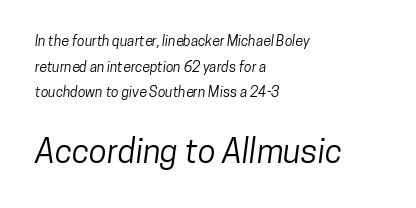
{"serif": "no", "width": "condensed", "stroke_contrast": "low", "x_height": "medium", "monospaced": "no", "underline": "no", "align": "left", "line_spacing_ratio": 1.83, "letter_spacing": "normal", "letter_spacing_em": 0.0, "larger_block": "second", "size_ratio": 2.36, "glyph_px": 33}
